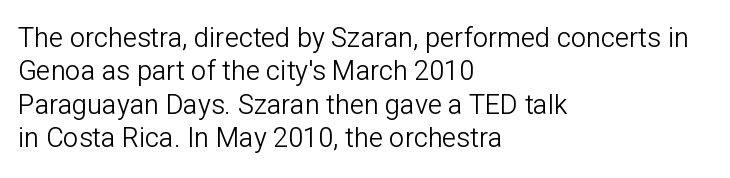
The image shows 27 px text type, upright; set left-aligned, line spacing 1.24x, normal letter spacing, not underlined.
